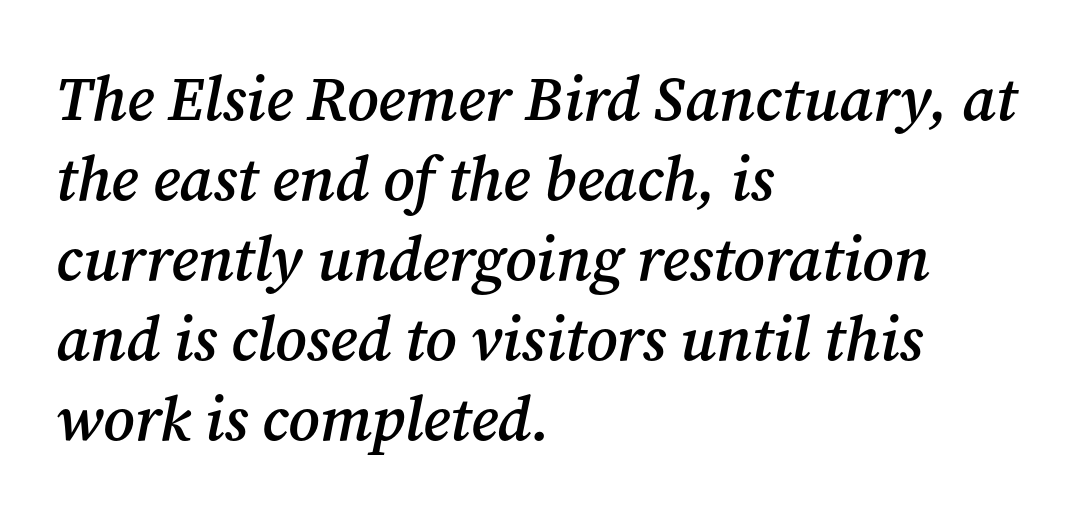
Q: Is the text bold? A: Semi-bold.
Q: Is the text italic (slanted)? A: Yes, it leans right by about 12 degrees.
Q: Is the typeface a serif or a sans-serif typeface? A: Serif.
Q: Is the text underlined? A: No.
Q: How is the paragraph aligned? A: Left-aligned.
Q: Is the spacing between letters normal or unusually wide? A: Normal.
Q: Is the spacing between lines tight, normal or loose? A: Normal.
Q: Width (condensed, normal, or wide)? A: Normal.
Q: Stroke contrast? A: Medium.
Q: x-height? A: Medium.
Q: Monospaced? A: No.
